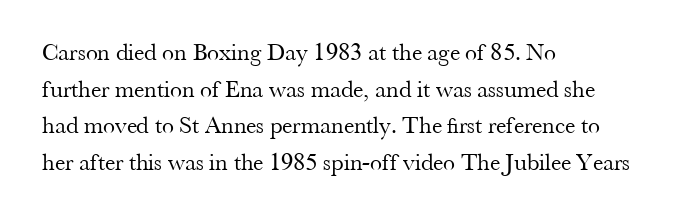
Q: Is the text bold? A: No.
Q: Is the text italic (slanted)? A: No, it is upright.
Q: Is the text underlined? A: No.
Q: How is the paragraph aligned? A: Left-aligned.
Q: Is the spacing between letters normal or unusually wide? A: Normal.
Q: Is the spacing between lines tight, normal or loose? A: Normal.
